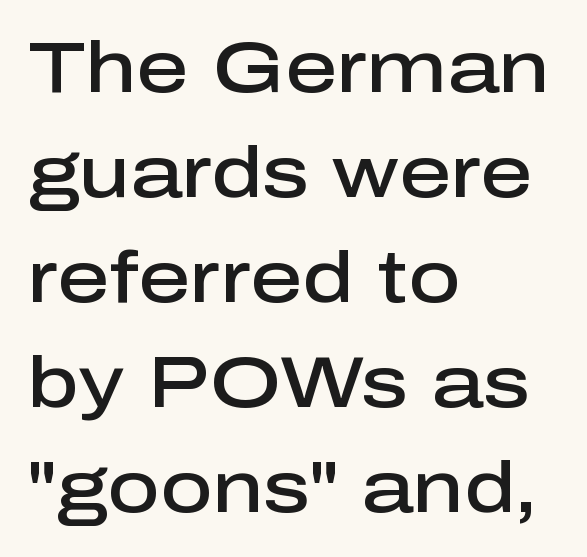
The characters display no serif detailing; their extremities are plain. This sample has the flowing, uneven cadence of proportional lettering. Caption: semibold face, moderately heavy strokes. This sample keeps an unexceptional amount of space between lines. Does the lettering tilt? It doesn't — this is upright.
